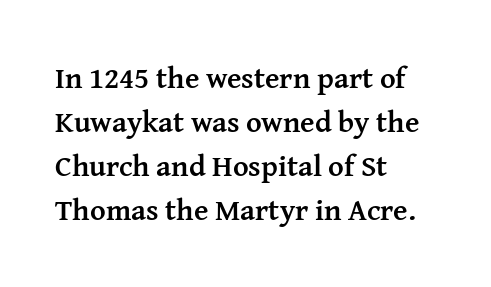
The vertical gap from one line to the next is medium. Classification — serif. Its strokes are broad and dark, the hallmark of bold type. Inter-character spacing is left at the font's built-in metrics.
